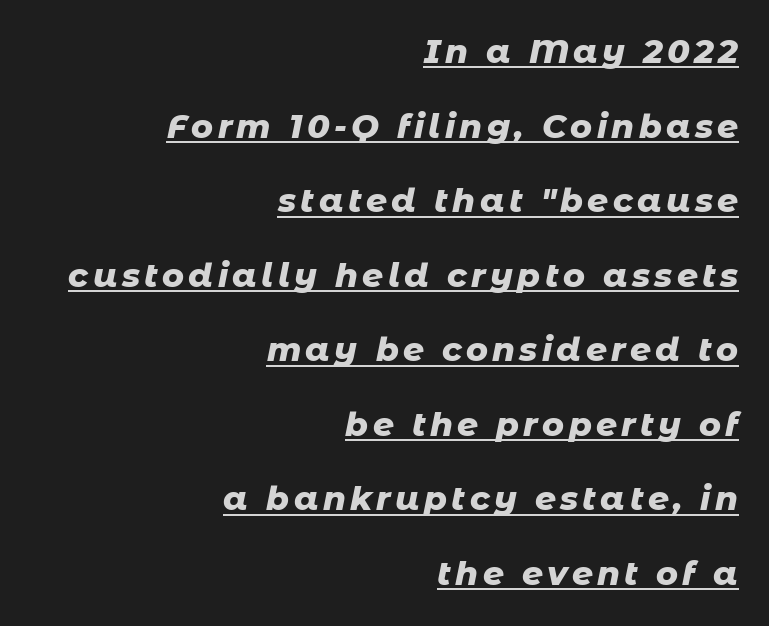
Q: Is the text bold? A: Yes.
Q: Is the text italic (slanted)? A: Yes, it leans right by about 11 degrees.
Q: Is the text underlined? A: Yes.
Q: How is the paragraph aligned? A: Right-aligned.
Q: Is the spacing between lines tight, normal or loose? A: Loose.
Q: Width (condensed, normal, or wide)? A: Normal.
Q: Stroke contrast? A: Low.
Q: x-height? A: Medium.
Q: Monospaced? A: No.
